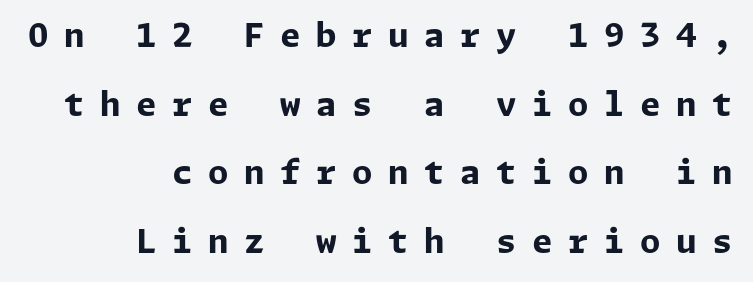
{"serif": "no", "italic": "no", "bold": "yes", "weight": "bold", "width": "normal", "stroke_contrast": "low", "x_height": "medium", "underline": "no", "align": "right", "line_spacing": "loose", "line_spacing_ratio": 2.08, "letter_spacing": "wide", "letter_spacing_em": 0.47, "glyph_px": 33}
